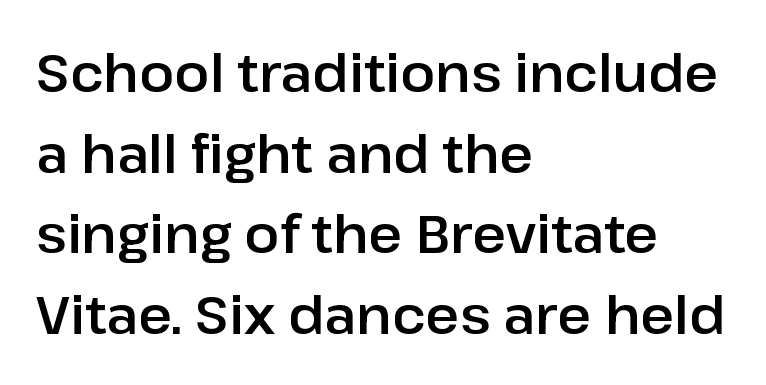
The image shows 52 px sans-serif type, upright; set left-aligned, normal line spacing (1.55x), normal letter spacing, not underlined; low stroke contrast and a medium x-height.
